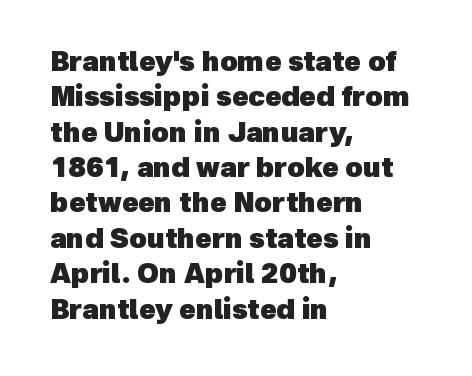
{"bold": "yes", "underline": "no", "align": "left", "line_spacing": "normal", "line_spacing_ratio": 1.31, "letter_spacing": "normal", "letter_spacing_em": 0.0, "glyph_px": 27}
